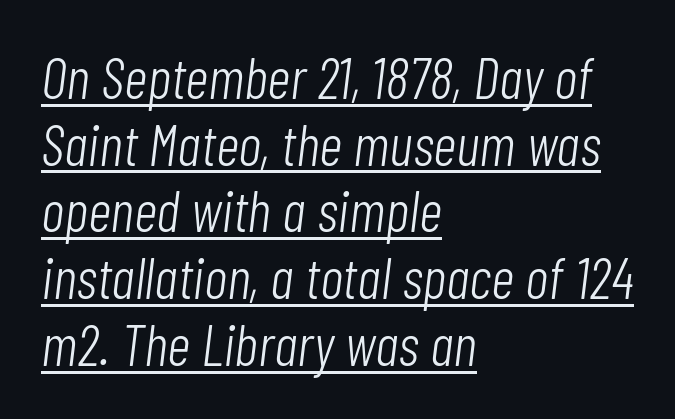
The image shows 58 px light, condensed type, italic (leaning right); set left-aligned, tight line spacing (1.15x), normal letter spacing, underlined; low stroke contrast and a medium x-height.
